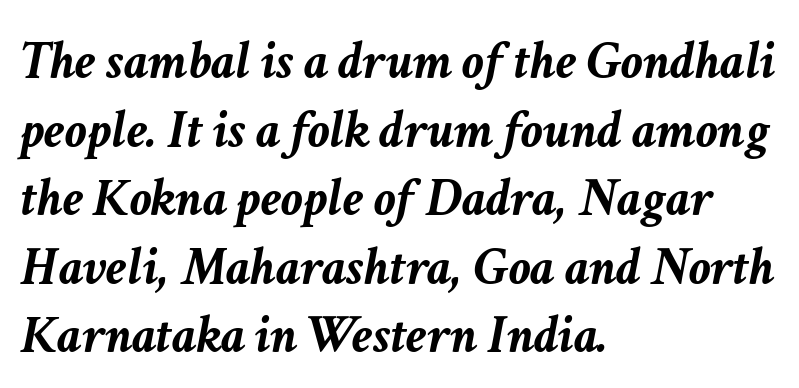
Q: Is the text bold? A: Yes.
Q: Is the text italic (slanted)? A: Yes, it leans right by about 11 degrees.
Q: Is the text underlined? A: No.
Q: How is the paragraph aligned? A: Left-aligned.
Q: Is the spacing between letters normal or unusually wide? A: Normal.
Q: Is the spacing between lines tight, normal or loose? A: Normal.
Q: Width (condensed, normal, or wide)? A: Normal.
Q: Stroke contrast? A: Low.
Q: x-height? A: Medium.
Q: Monospaced? A: No.
